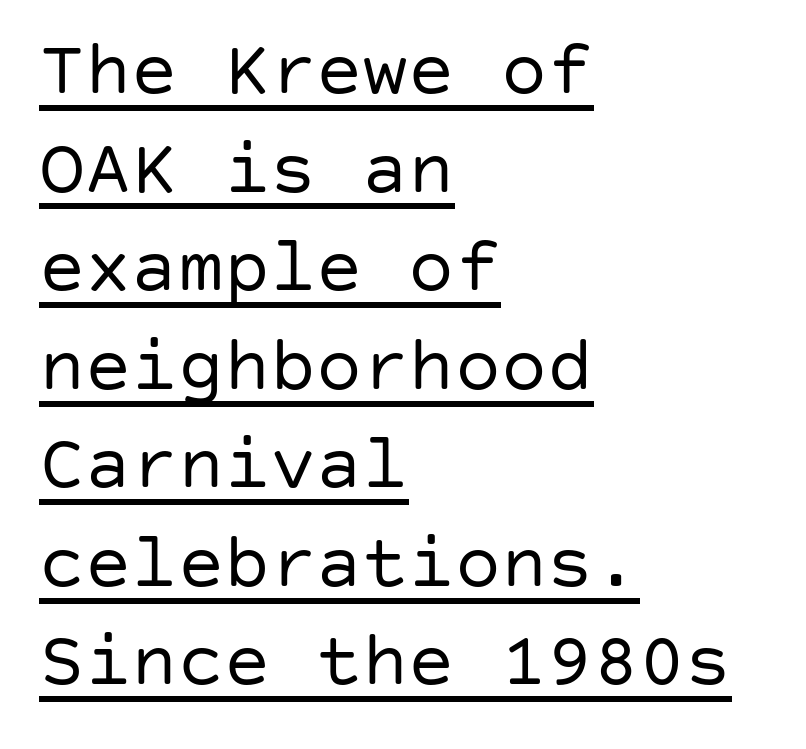
Q: Is the text bold? A: No.
Q: Is the text italic (slanted)? A: No, it is upright.
Q: Is the typeface a serif or a sans-serif typeface? A: Sans-serif.
Q: Is the text underlined? A: Yes.
Q: How is the paragraph aligned? A: Left-aligned.
Q: Is the spacing between letters normal or unusually wide? A: Normal.
Q: Is the spacing between lines tight, normal or loose? A: Normal.
Q: Width (condensed, normal, or wide)? A: Normal.
Q: Stroke contrast? A: Low.
Q: x-height? A: Large.
